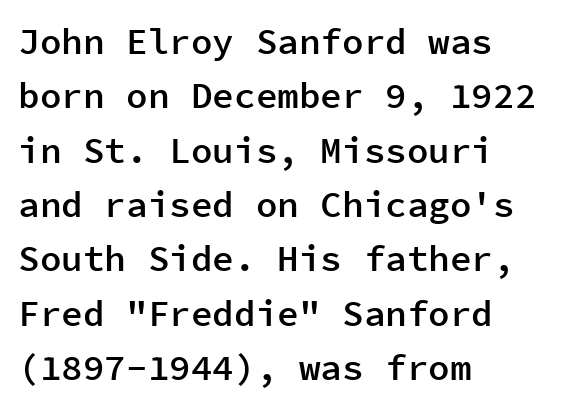
Its strokes are somewhat broadened, the hallmark of semibold type. Observe the ordinary spacing: letters are neighbours, not strangers. Check under the words: just untouched page. This block has exactly the height ordinary leading produces. Font category for this specimen: sans-serif. Note the uniform advance width — an 'i' takes as much space as an 'm'.
